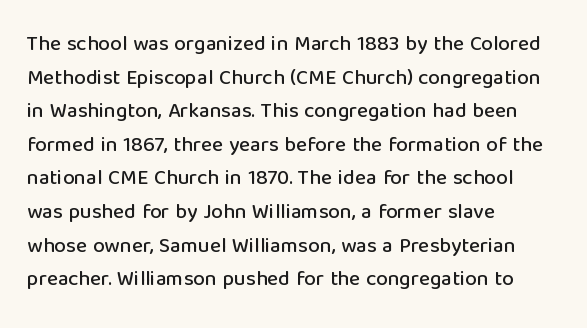
The image shows 21 px text type, upright; set left-aligned, normal line spacing (1.6x), normal letter spacing, not underlined.
